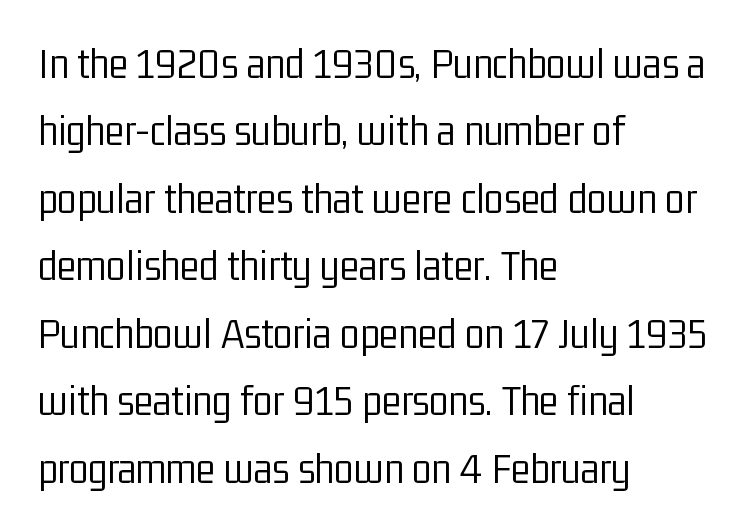
Beneath every word, the page is bare. The specimen reads as upright at a glance. The designer left line spacing at the default. You could call the tracking neutral — neither tight nor loose. Compared with a typical body face, this is equally light or lighter still.
